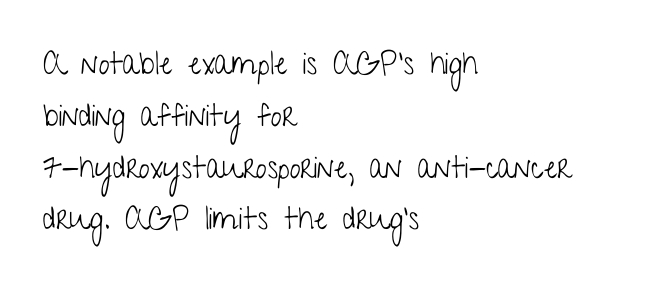
The glyphs in this specimen are sans serif. The specimen reads as upright at a glance. Stems here are at most as thick as an everyday book face. One-word summary of the alignment: left. Spacing verdict: proportional, widths tailored to each character.
